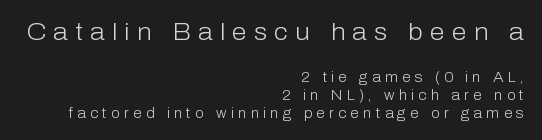
If you measured baseline to baseline, you'd find a middling distance. A clean baseline with only descenders dipping below it. No italicization has been applied; the sample stays upright. The line texture is sparse and dotted thanks to wide tracking. Bigger letters appear in the top chunk; the bottom chunk is reduced. The rag falls on the left side of this text block.
